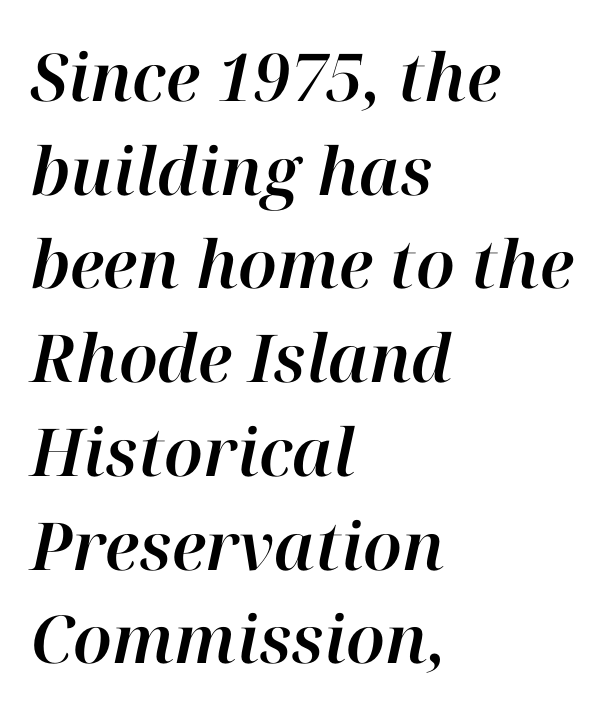
{"italic": "yes", "lean": "right", "slant_degrees": 12, "width": "normal", "stroke_contrast": "high", "x_height": "medium", "monospaced": "no", "underline": "no", "align": "left", "line_spacing": "normal", "line_spacing_ratio": 1.42, "letter_spacing": "normal", "letter_spacing_em": 0.0, "glyph_px": 66}
